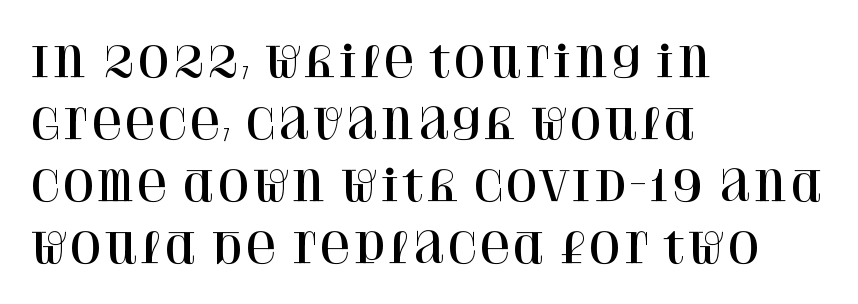
{"serif": "yes", "italic": "no", "width": "normal", "stroke_contrast": "high", "x_height": "large", "monospaced": "no", "underline": "no", "align": "left", "line_spacing": "normal", "line_spacing_ratio": 1.48, "letter_spacing": "normal", "letter_spacing_em": 0.0, "glyph_px": 42}
